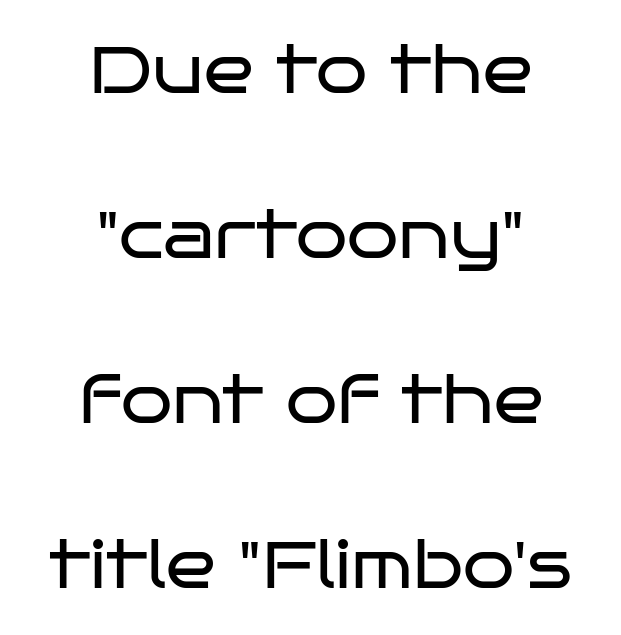
Q: Is the text bold? A: No.
Q: Is the text italic (slanted)? A: No, it is upright.
Q: Is the typeface a serif or a sans-serif typeface? A: Sans-serif.
Q: Is the text underlined? A: No.
Q: How is the paragraph aligned? A: Centered.
Q: Is the spacing between letters normal or unusually wide? A: Normal.
Q: Is the spacing between lines tight, normal or loose? A: Loose.
Q: Width (condensed, normal, or wide)? A: Wide.
Q: Stroke contrast? A: Low.
Q: x-height? A: Large.
Q: Monospaced? A: No.
